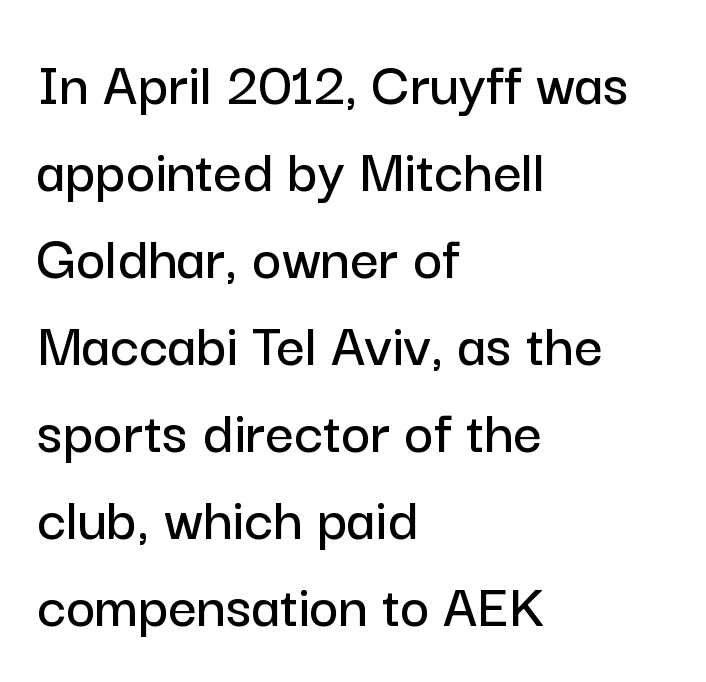
Q: Is the text italic (slanted)? A: No, it is upright.
Q: Is the typeface a serif or a sans-serif typeface? A: Sans-serif.
Q: Is the text underlined? A: No.
Q: How is the paragraph aligned? A: Left-aligned.
Q: Is the spacing between letters normal or unusually wide? A: Normal.
Q: Is the spacing between lines tight, normal or loose? A: Normal.
Q: Width (condensed, normal, or wide)? A: Normal.
Q: Stroke contrast? A: Low.
Q: x-height? A: Medium.
Q: Monospaced? A: No.
